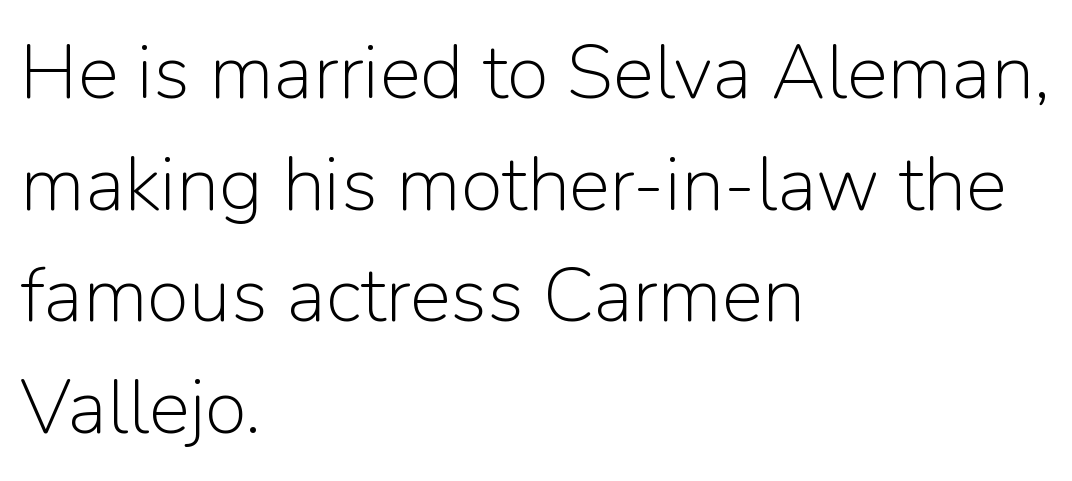
Q: Is the text bold? A: No.
Q: Is the text italic (slanted)? A: No, it is upright.
Q: Is the typeface a serif or a sans-serif typeface? A: Sans-serif.
Q: Is the text underlined? A: No.
Q: How is the paragraph aligned? A: Left-aligned.
Q: Is the spacing between letters normal or unusually wide? A: Normal.
Q: Is the spacing between lines tight, normal or loose? A: Normal.
Q: Width (condensed, normal, or wide)? A: Normal.
Q: Stroke contrast? A: Low.
Q: x-height? A: Medium.
Q: Monospaced? A: No.
